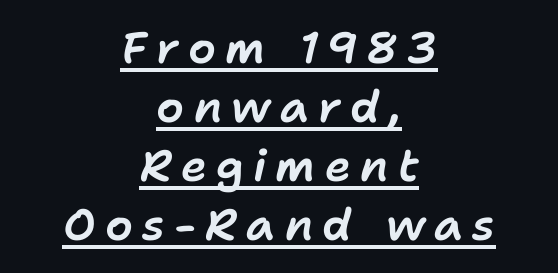
The image shows 44 px text type, italic (leaning right); set centered, normal line spacing (1.34x), unusually wide letter spacing (+0.21 em), underlined; low stroke contrast and a medium x-height.
